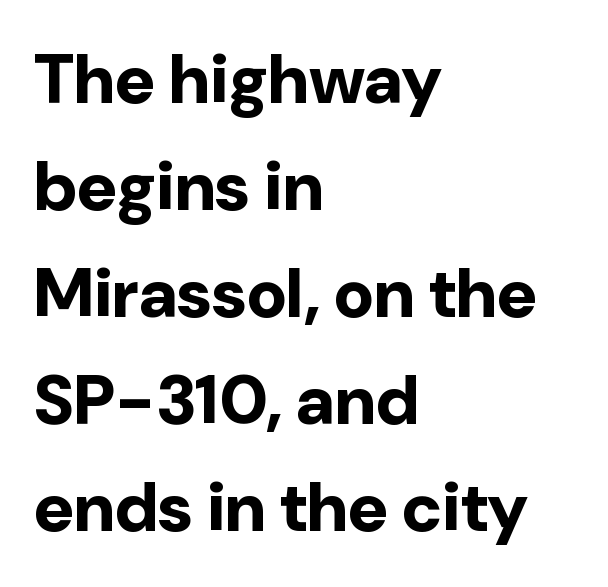
The image shows 69 px bold sans-serif type, upright; set left-aligned, normal line spacing (1.55x), normal letter spacing, not underlined; low stroke contrast and a medium x-height.
